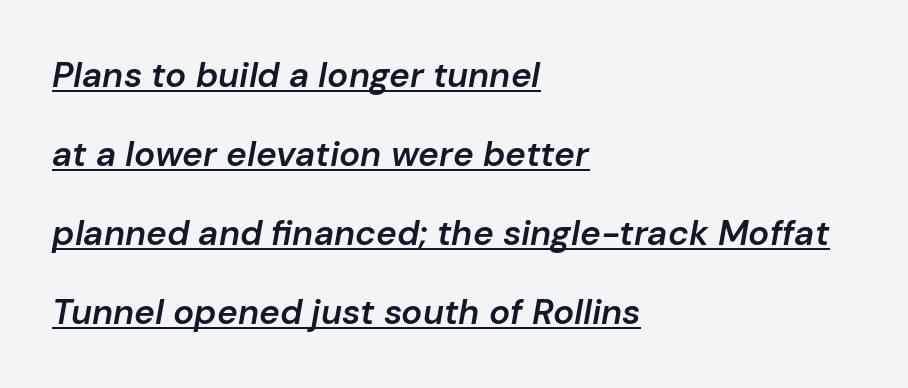
{"italic": "yes", "lean": "right", "slant_degrees": 10, "bold": "semi", "weight": "semibold", "width": "normal", "stroke_contrast": "low", "x_height": "medium", "monospaced": "no", "underline": "yes", "align": "left", "line_spacing": "loose", "line_spacing_ratio": 2.26, "letter_spacing": "normal", "letter_spacing_em": 0.0, "glyph_px": 35}
